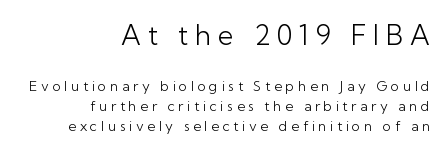
{"italic": "no", "bold": "no", "underline": "no", "align": "right", "line_spacing": "normal", "line_spacing_ratio": 1.4, "letter_spacing": "wide", "letter_spacing_em": 0.25, "larger_block": "first", "size_ratio": 1.93, "glyph_px": 27}
